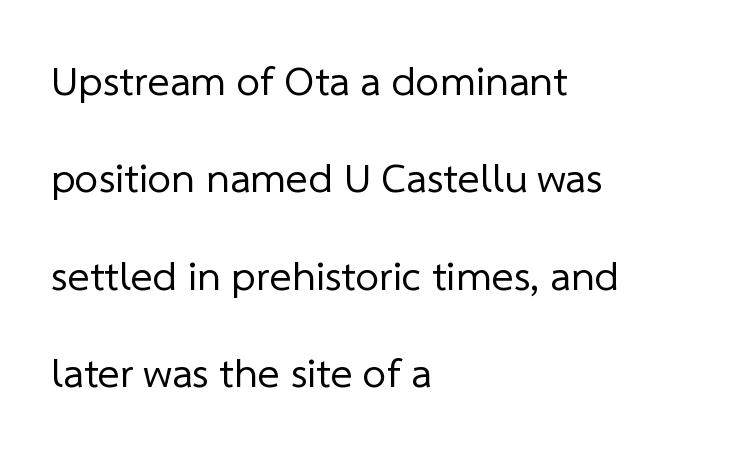
The passage shown is typed in a proportional face where columns would drift. Clear beneath every line of the passage. Ink coverage per letter is moderate at most. Is this a sans? Yes — the strokes have no serifs.
